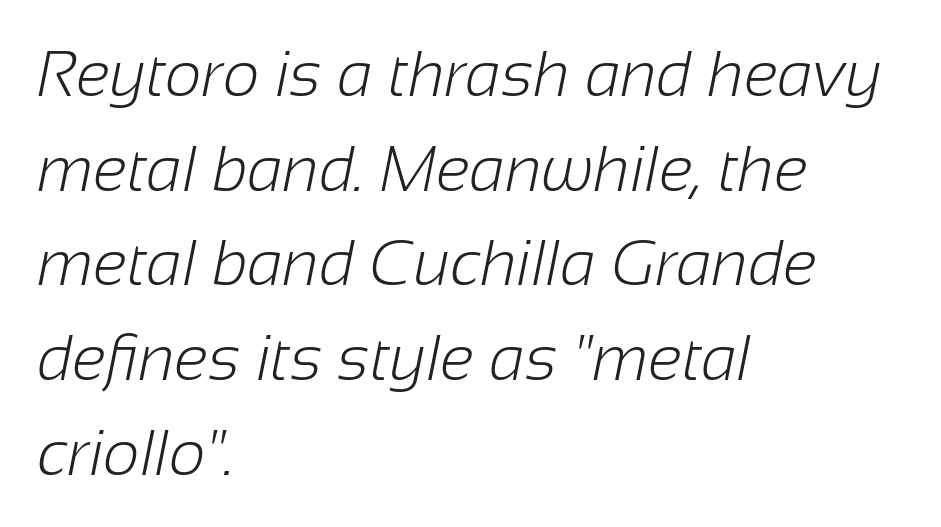
{"serif": "no", "bold": "no", "weight": "light", "width": "normal", "stroke_contrast": "low", "x_height": "medium", "monospaced": "no", "underline": "no", "align": "left", "line_spacing": "normal", "line_spacing_ratio": 1.48, "letter_spacing": "normal", "letter_spacing_em": 0.0, "glyph_px": 64}
